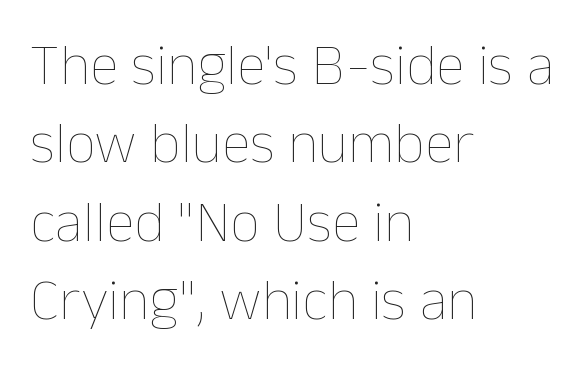
The image shows 59 px thin type, upright; set left-aligned, normal line spacing (1.33x), normal letter spacing, not underlined; low stroke contrast and a medium x-height.
